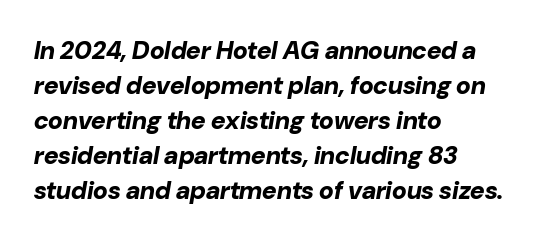
Q: Is the text bold? A: Yes.
Q: Is the text italic (slanted)? A: Yes, it leans right by about 10 degrees.
Q: Is the text underlined? A: No.
Q: How is the paragraph aligned? A: Left-aligned.
Q: Is the spacing between letters normal or unusually wide? A: Normal.
Q: Is the spacing between lines tight, normal or loose? A: Normal.
